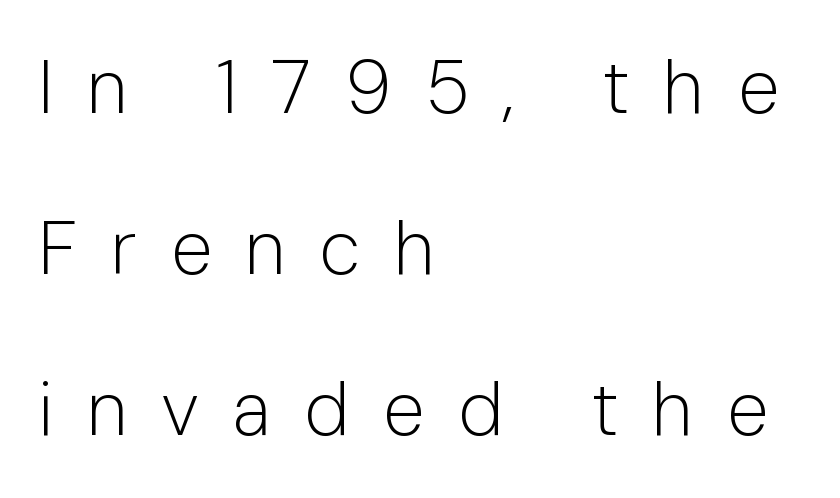
{"serif": "no", "italic": "no", "bold": "no", "weight": "light", "width": "normal", "stroke_contrast": "low", "x_height": "medium", "monospaced": "no", "underline": "no", "align": "left", "line_spacing": "loose", "line_spacing_ratio": 2.15, "letter_spacing": "wide", "letter_spacing_em": 0.45, "glyph_px": 75}
